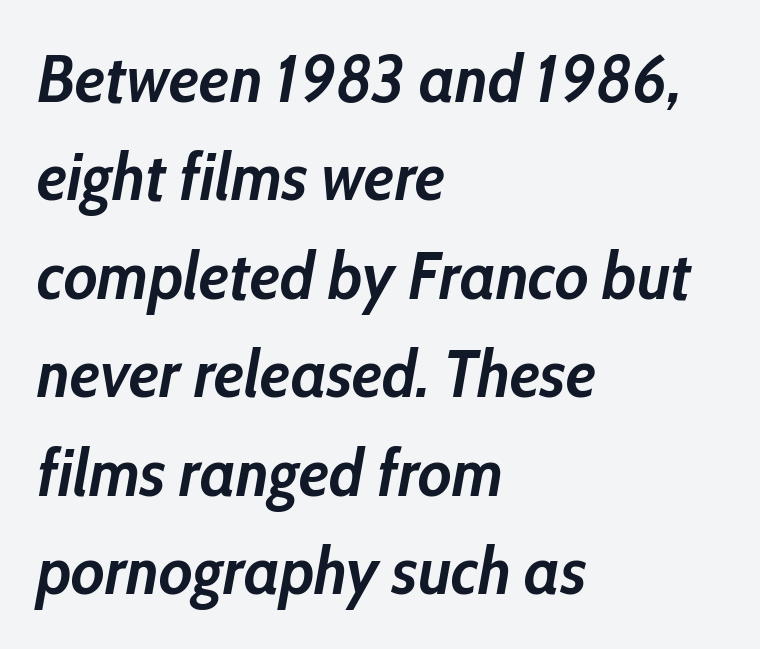
{"italic": "yes", "lean": "right", "slant_degrees": 10, "bold": "yes", "weight": "semibold", "width": "condensed", "stroke_contrast": "low", "x_height": "medium", "monospaced": "no", "underline": "no", "align": "left", "line_spacing": "normal", "line_spacing_ratio": 1.47, "letter_spacing": "normal", "letter_spacing_em": 0.0, "glyph_px": 67}
